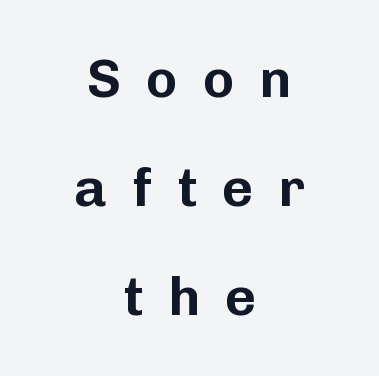
The image shows 54 px sans-serif type, upright; set centered, loose line spacing (2.02x), unusually wide letter spacing (+0.45 em), not underlined; low stroke contrast and a medium x-height.
